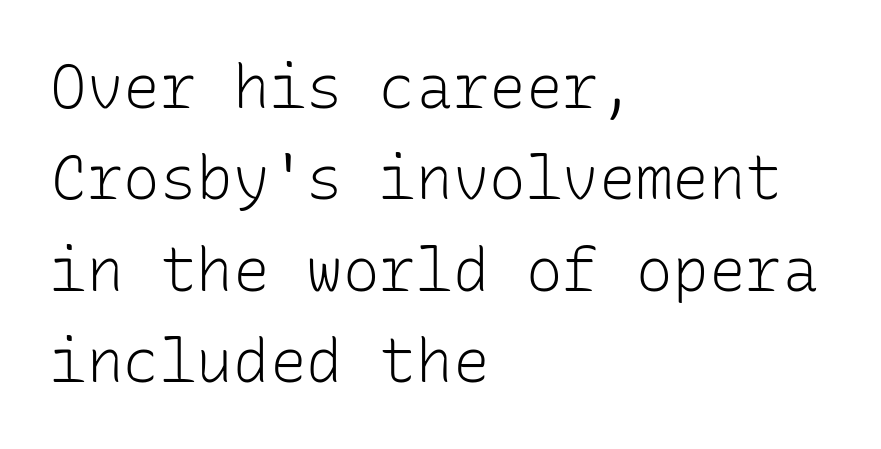
The image shows 61 px light sans-serif type, upright, monospaced; set left-aligned, normal line spacing (1.5x), normal letter spacing, not underlined; low stroke contrast and a medium x-height.
